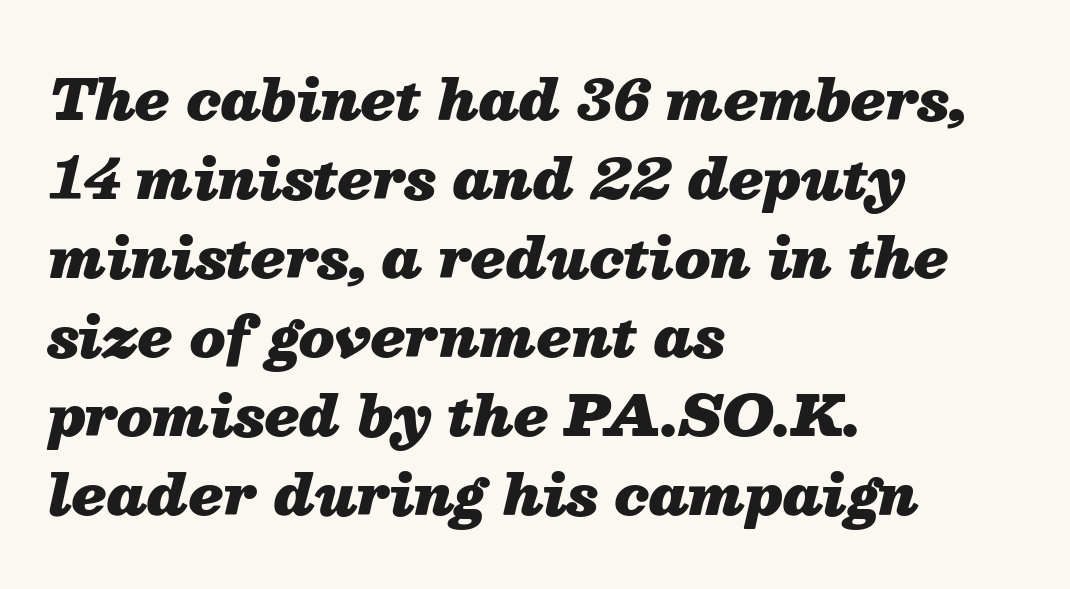
The image shows 56 px heavy type, italic (leaning right); set left-aligned, normal line spacing (1.41x), normal letter spacing, not underlined; medium stroke contrast and a medium x-height.
